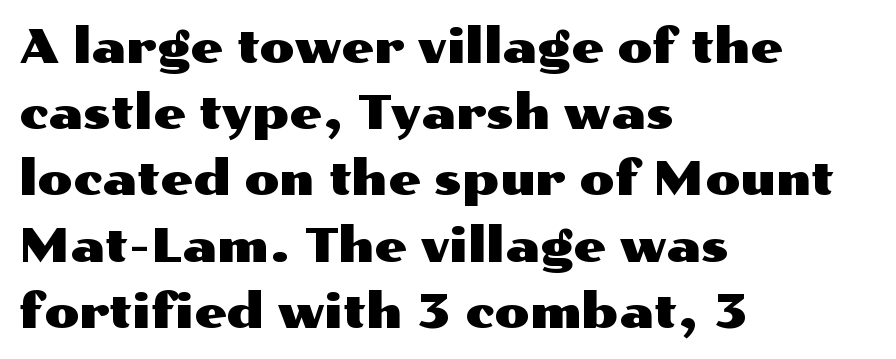
{"serif": "no", "italic": "no", "width": "wide", "stroke_contrast": "medium", "x_height": "medium", "monospaced": "no", "underline": "no", "align": "left", "line_spacing": "normal", "line_spacing_ratio": 1.44, "letter_spacing": "normal", "letter_spacing_em": 0.0, "glyph_px": 46}
